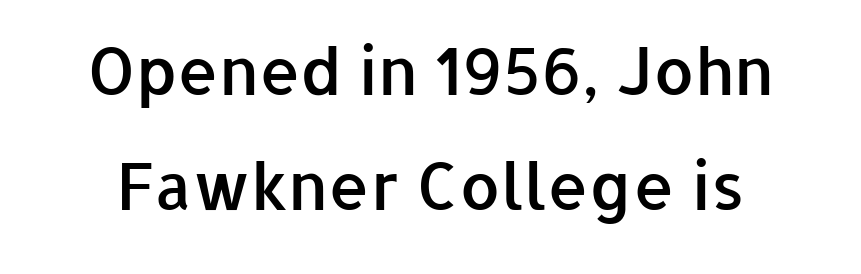
Check where the strokes stop: nothing finishes them off — pure sans. Note the varied advance widths — an 'i' is clearly narrower than an 'm'. Students, note that the glyphs here touch the page at normal intervals. Every character sits straight up, as roman type does. Strokes here are thickened, but only to semibold level. The zone under the glyphs is completely vacant.
